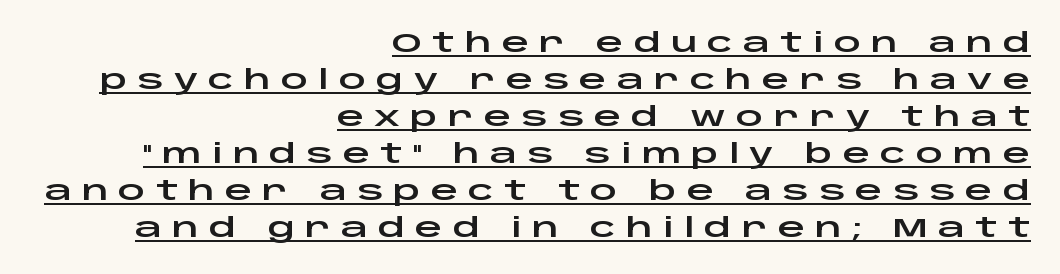
Q: Is the text italic (slanted)? A: No, it is upright.
Q: Is the text underlined? A: Yes.
Q: How is the paragraph aligned? A: Right-aligned.
Q: Is the spacing between letters normal or unusually wide? A: Unusually wide.
Q: Is the spacing between lines tight, normal or loose? A: Normal.
